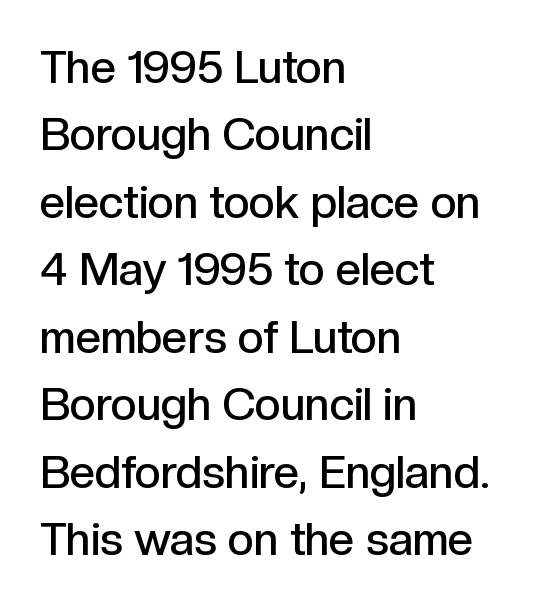
What weight is shown? A semibold, between regular and bold. A roman cut, with each character standing at attention. Glance below the letters and you will spot only blank space. The paragraph has a hard left edge and a soft right edge.
